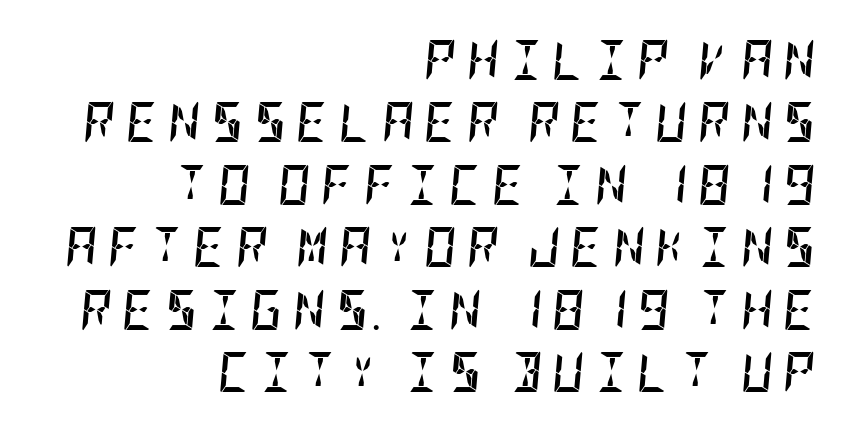
Q: Is the text bold? A: Yes.
Q: Is the text italic (slanted)? A: Yes, it leans right by about 5 degrees.
Q: Is the text underlined? A: No.
Q: How is the paragraph aligned? A: Right-aligned.
Q: Is the spacing between letters normal or unusually wide? A: Unusually wide.
Q: Is the spacing between lines tight, normal or loose? A: Normal.
Q: Width (condensed, normal, or wide)? A: Condensed.
Q: Stroke contrast? A: Low.
Q: x-height? A: Large.
